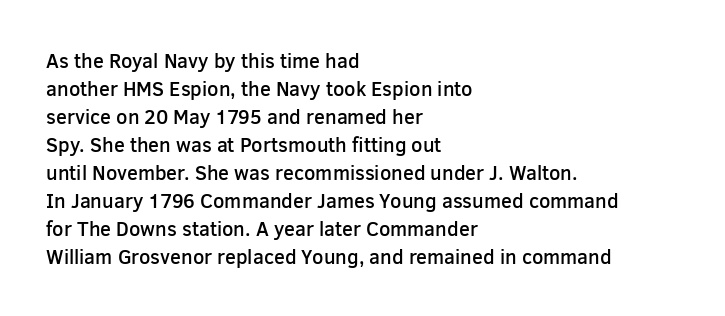
{"italic": "no", "bold": "semi", "underline": "no", "align": "left", "line_spacing": "normal", "line_spacing_ratio": 1.4, "letter_spacing": "normal", "letter_spacing_em": 0.0, "glyph_px": 20}
